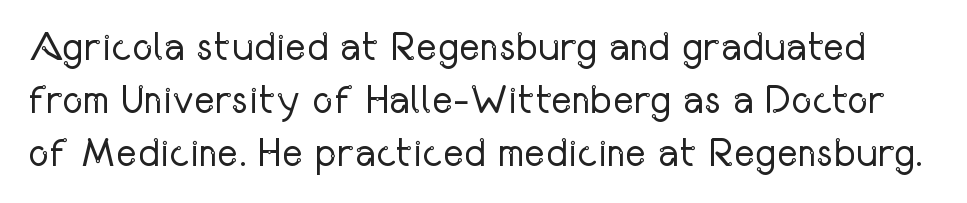
Q: Is the text bold? A: No.
Q: Is the text italic (slanted)? A: No, it is upright.
Q: Is the typeface a serif or a sans-serif typeface? A: Sans-serif.
Q: Is the text underlined? A: No.
Q: Is the spacing between letters normal or unusually wide? A: Normal.
Q: Is the spacing between lines tight, normal or loose? A: Normal.
Q: Width (condensed, normal, or wide)? A: Condensed.
Q: Stroke contrast? A: Low.
Q: x-height? A: Medium.
Q: Monospaced? A: No.
